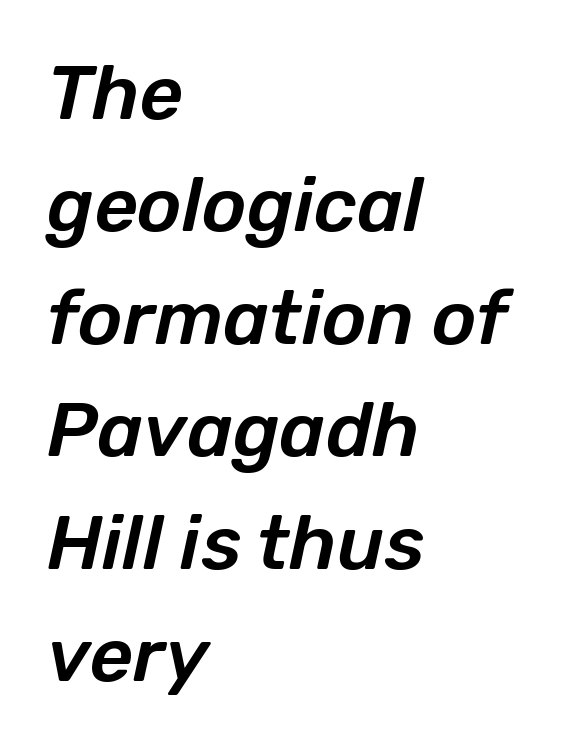
Q: Is the text italic (slanted)? A: Yes, it leans right by about 12 degrees.
Q: Is the text underlined? A: No.
Q: How is the paragraph aligned? A: Left-aligned.
Q: Is the spacing between letters normal or unusually wide? A: Normal.
Q: Is the spacing between lines tight, normal or loose? A: Normal.
Q: Width (condensed, normal, or wide)? A: Normal.
Q: Stroke contrast? A: Low.
Q: x-height? A: Medium.
Q: Monospaced? A: No.
